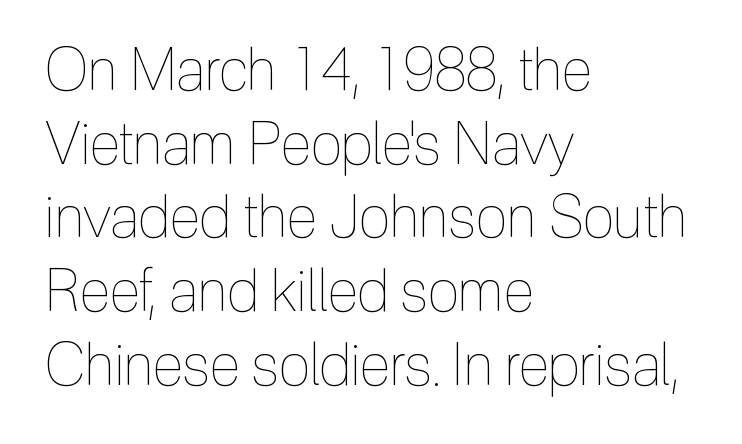
{"italic": "no", "bold": "no", "weight": "thin", "width": "condensed", "x_height": "medium", "monospaced": "no", "underline": "no", "align": "left", "line_spacing": "normal", "line_spacing_ratio": 1.27, "letter_spacing": "normal", "letter_spacing_em": 0.0, "glyph_px": 58}
